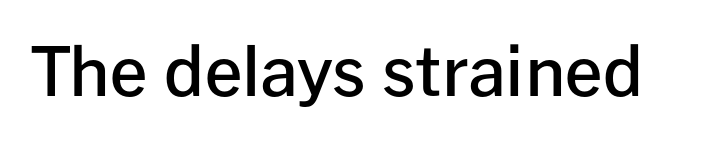
{"serif": "no", "italic": "no", "bold": "semi", "weight": "semibold", "width": "normal", "stroke_contrast": "low", "x_height": "medium", "monospaced": "no", "underline": "no", "letter_spacing": "normal", "letter_spacing_em": 0.0, "glyph_px": 67}
